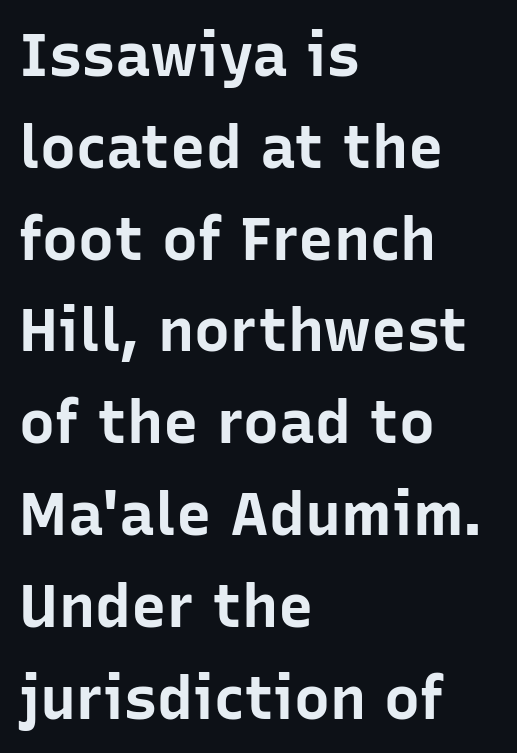
The image shows 60 px bold sans-serif type, upright; set left-aligned, normal line spacing (1.53x), normal letter spacing, not underlined; low stroke contrast and a medium x-height.
